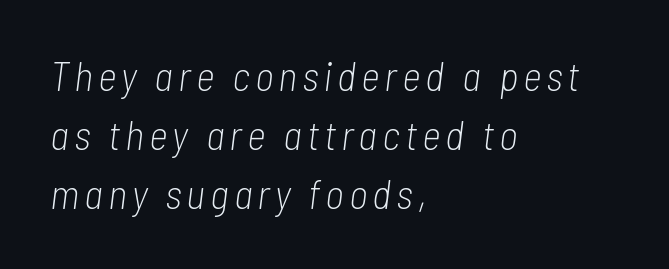
Characters are canted at an angle relative to the baseline's perpendicular. A bare baseline throughout the passage. The vertical gap from one line to the next is medium. The cut favours lightness, reaching ordinary text weight at its darkest. Think of a printed novel: that variable character pitch is what you see here. If you drew a ruler down the left edge, every line would touch it.
